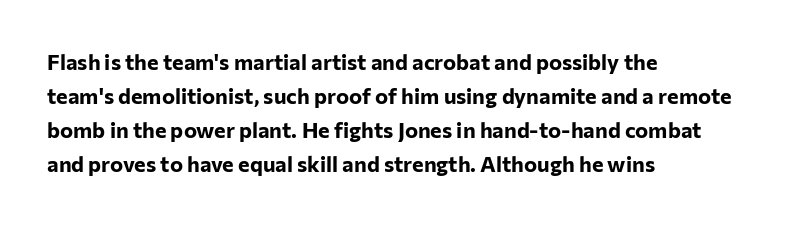
{"italic": "no", "bold": "yes", "underline": "no", "align": "left", "line_spacing": "normal", "line_spacing_ratio": 1.55, "letter_spacing": "normal", "letter_spacing_em": 0.0, "glyph_px": 22}
